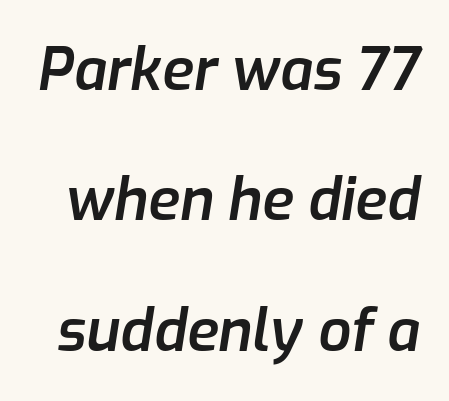
Q: Is the text bold? A: Semi-bold.
Q: Is the text italic (slanted)? A: Yes, it leans right by about 9 degrees.
Q: Is the text underlined? A: No.
Q: Is the spacing between letters normal or unusually wide? A: Normal.
Q: Is the spacing between lines tight, normal or loose? A: Loose.
Q: Width (condensed, normal, or wide)? A: Normal.
Q: Stroke contrast? A: Low.
Q: x-height? A: Medium.
Q: Monospaced? A: No.
